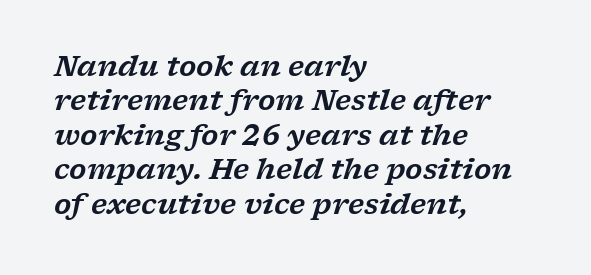
Each letter keeps its own natural width here, so spacing adapts to shape. Compared with a centered layout, this one pins lines to the left instead. Note: serifs present on the glyphs. The string is rendered with underlining switched off.
